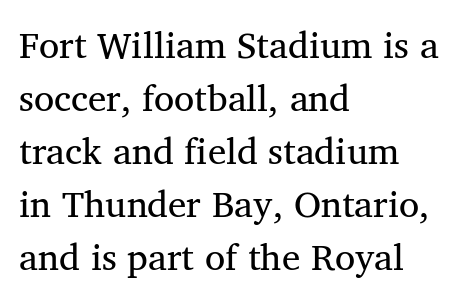
{"serif": "yes", "italic": "no", "bold": "no", "weight": "regular", "width": "normal", "stroke_contrast": "medium", "x_height": "medium", "monospaced": "no", "underline": "no", "align": "left", "line_spacing": "normal", "line_spacing_ratio": 1.43, "letter_spacing": "normal", "letter_spacing_em": 0.0, "glyph_px": 37}
